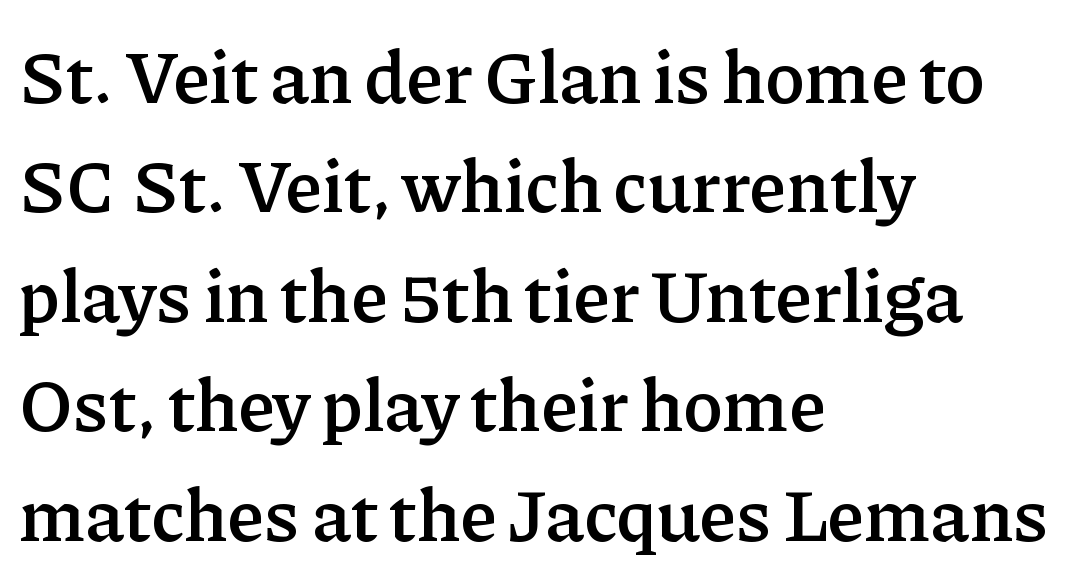
The image shows 75 px semibold serif type, upright; set left-aligned, normal line spacing (1.46x), normal letter spacing, not underlined; low stroke contrast and a medium x-height.
